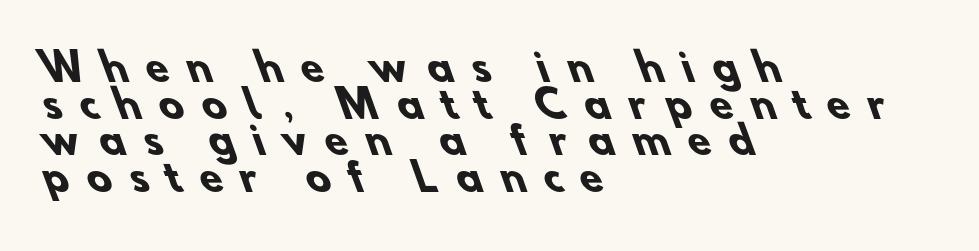
The image shows 37 px heavy sans-serif type; set left-aligned, tight line spacing (0.99x), unusually wide letter spacing (+0.5 em), not underlined; low stroke contrast and a small x-height.
